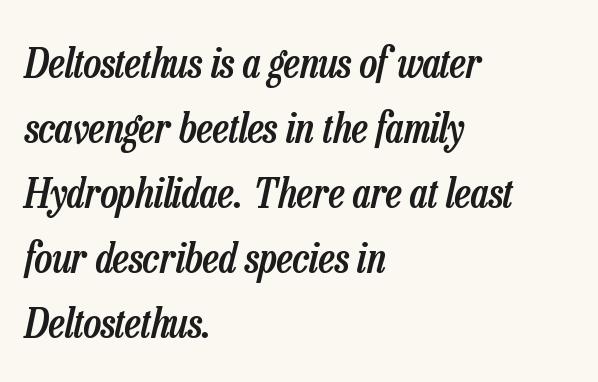
Q: Is the text bold? A: Semi-bold.
Q: Is the text italic (slanted)? A: Yes, it leans right by about 13 degrees.
Q: Is the text underlined? A: No.
Q: How is the paragraph aligned? A: Left-aligned.
Q: Is the spacing between letters normal or unusually wide? A: Normal.
Q: Is the spacing between lines tight, normal or loose? A: Normal.
Q: Width (condensed, normal, or wide)? A: Condensed.
Q: Stroke contrast? A: Low.
Q: x-height? A: Medium.
Q: Monospaced? A: No.
